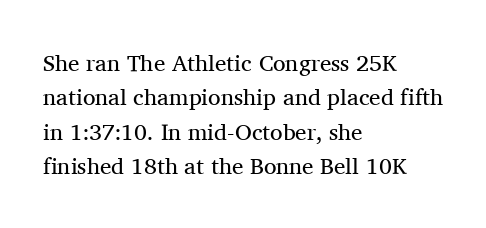
The image shows 23 px text type, upright; set left-aligned, normal line spacing (1.49x), normal letter spacing, not underlined.
